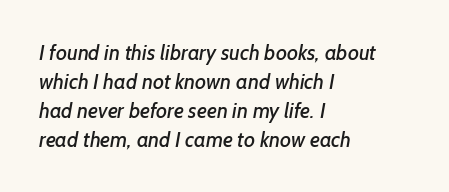
{"underline": "no", "align": "left", "line_spacing": "normal", "line_spacing_ratio": 1.38, "letter_spacing": "normal", "letter_spacing_em": 0.0, "glyph_px": 21}
